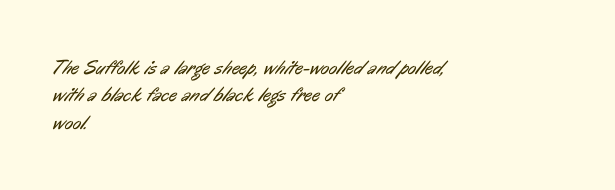
The image shows 20 px text type; set left-aligned, normal line spacing (1.37x), normal letter spacing, not underlined.
